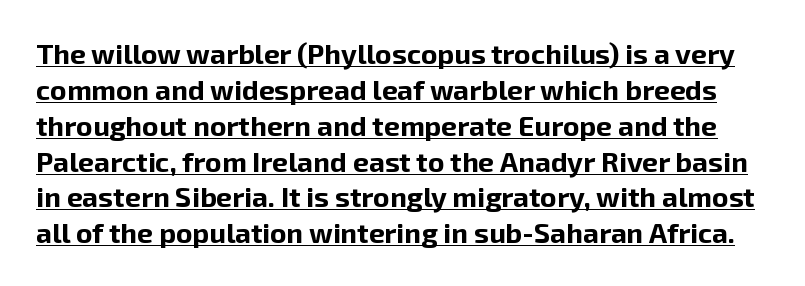
Leading matches the norm, producing a regular column. The passage shown is typed in a proportional face where columns would drift. Look at the bottom of the vertical strokes: they stop flat, with no serifs. Italic: no, the glyphs are upright roman. Has an underline been added? It has.
